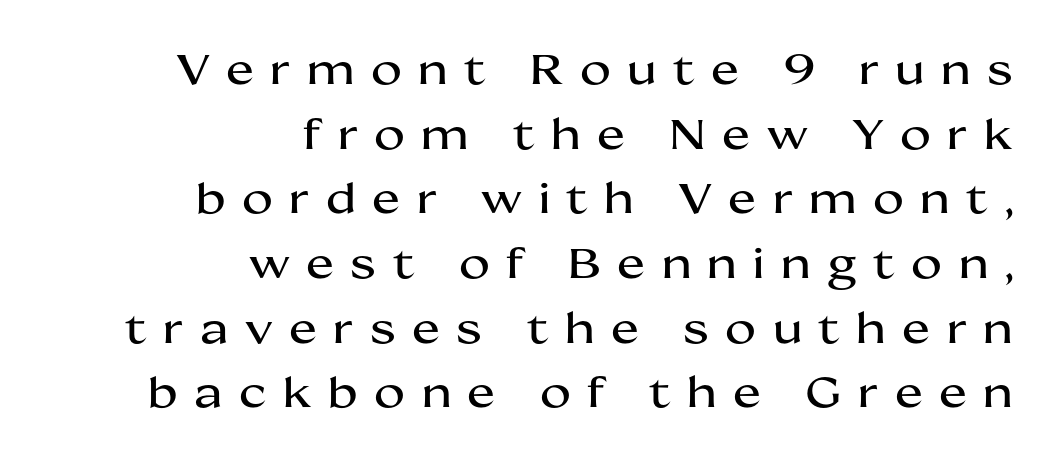
{"italic": "no", "width": "wide", "stroke_contrast": "medium", "x_height": "medium", "monospaced": "no", "underline": "no", "align": "right", "line_spacing": "normal", "line_spacing_ratio": 1.54, "letter_spacing": "wide", "letter_spacing_em": 0.39, "glyph_px": 42}
